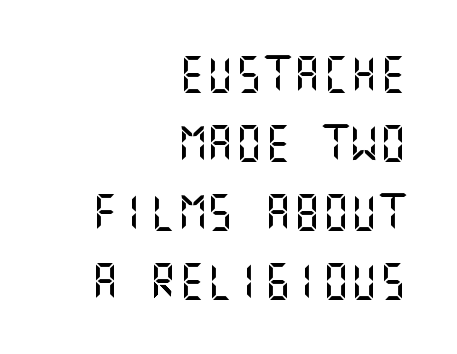
The image shows 36 px sans-serif type, upright; set right-aligned, loose line spacing (1.92x), normal letter spacing, not underlined; medium stroke contrast and a large x-height.
